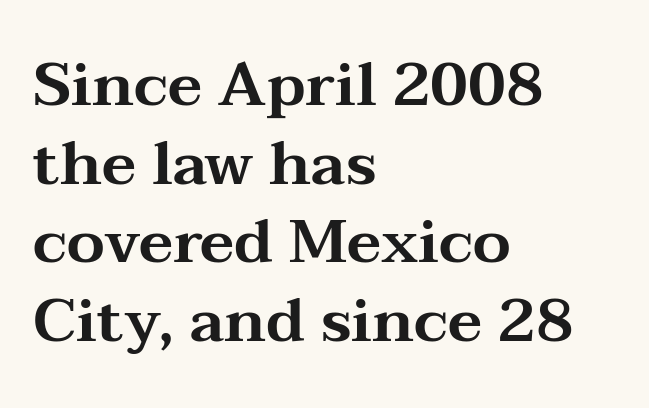
{"serif": "yes", "italic": "no", "width": "wide", "stroke_contrast": "medium", "x_height": "medium", "monospaced": "no", "underline": "no", "align": "left", "line_spacing": "normal", "line_spacing_ratio": 1.29, "letter_spacing": "normal", "letter_spacing_em": 0.0, "glyph_px": 61}
